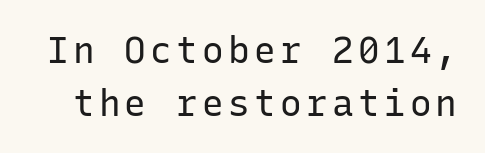
Every stem runs plumb, perpendicular to the baseline. The typeface has the unassuming heft of standard copy or less. This is sans-serif lettering, the kind often seen on screens and signage. This rendering features lettering with no underline. Rows of type keep a routine distance in the vertical direction.
